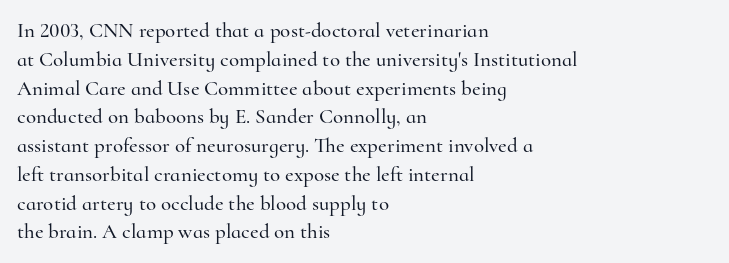
Q: Is the text italic (slanted)? A: No, it is upright.
Q: Is the text underlined? A: No.
Q: How is the paragraph aligned? A: Left-aligned.
Q: Is the spacing between letters normal or unusually wide? A: Normal.
Q: Is the spacing between lines tight, normal or loose? A: Normal.
